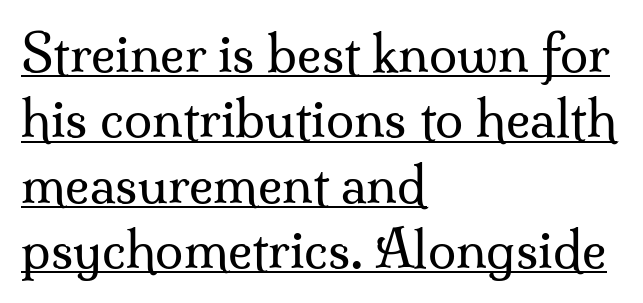
{"serif": "yes", "italic": "no", "bold": "no", "weight": "regular", "width": "normal", "stroke_contrast": "medium", "x_height": "small", "monospaced": "no", "underline": "yes", "align": "left", "line_spacing": "normal", "line_spacing_ratio": 1.28, "letter_spacing": "normal", "letter_spacing_em": 0.0, "glyph_px": 51}
